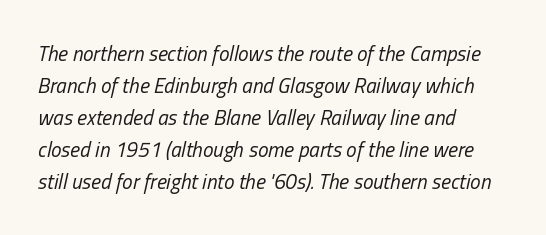
Q: Is the text bold? A: No.
Q: Is the text italic (slanted)? A: Yes, it leans right by about 13 degrees.
Q: Is the text underlined? A: No.
Q: How is the paragraph aligned? A: Left-aligned.
Q: Is the spacing between letters normal or unusually wide? A: Normal.
Q: Is the spacing between lines tight, normal or loose? A: Normal.
